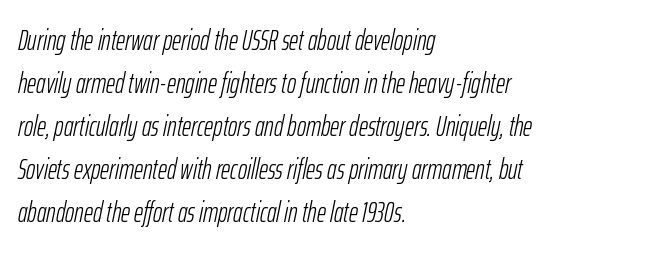
{"italic": "yes", "lean": "right", "slant_degrees": 12, "bold": "no", "weight": "light", "width": "condensed", "stroke_contrast": "low", "x_height": "medium", "monospaced": "no", "underline": "no", "align": "left", "line_spacing": "normal", "line_spacing_ratio": 1.54, "letter_spacing": "normal", "letter_spacing_em": 0.0, "glyph_px": 28}
